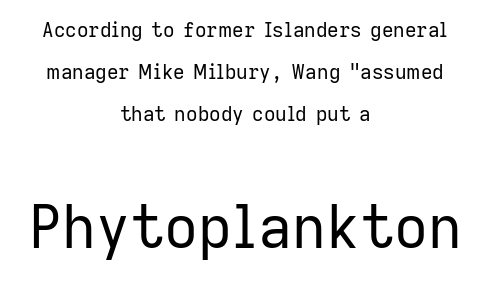
Is the block centered? Yes — each line is placed symmetrically about the middle. These lines are rendered in a variable-pitch font. Is there much room between lines? Yes — plenty of vertical air separates them. Decoration check: the copy has no underline. The font family rendered here belongs to the sans-serif group. This reads as an unemphasized weight, regular at the heaviest.
